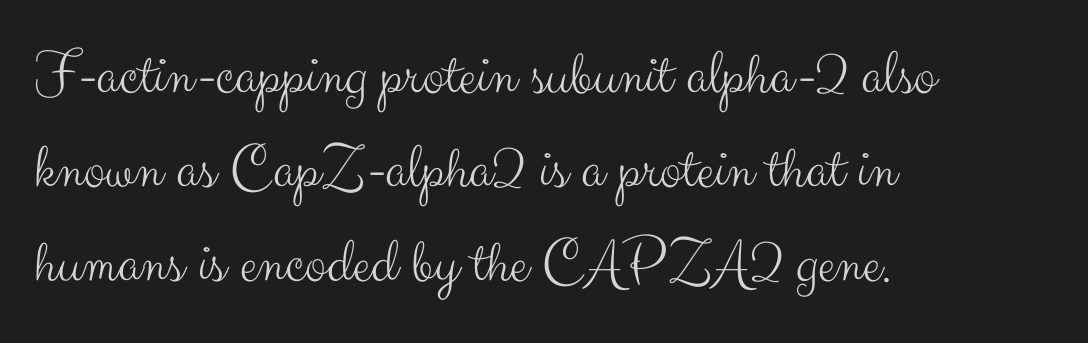
{"serif": "no", "bold": "no", "weight": "light", "width": "normal", "stroke_contrast": "medium", "x_height": "small", "monospaced": "no", "underline": "no", "align": "left", "line_spacing": "normal", "line_spacing_ratio": 1.47, "letter_spacing": "normal", "letter_spacing_em": 0.0, "glyph_px": 64}
